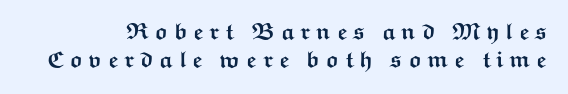
The image shows 23 px bold type, upright; set line spacing 1.21x, unusually wide letter spacing (+0.24 em), not underlined.
